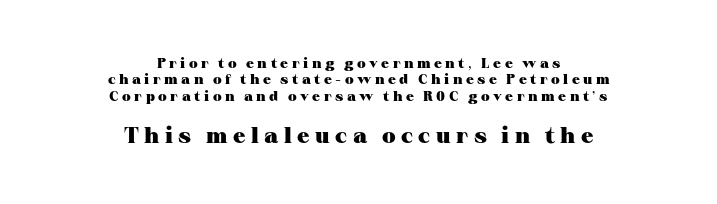
{"italic": "no", "bold": "yes", "underline": "no", "align": "center", "line_spacing_ratio": 1.17, "letter_spacing": "wide", "letter_spacing_em": 0.25, "larger_block": "second", "size_ratio": 1.57, "glyph_px": 22}
